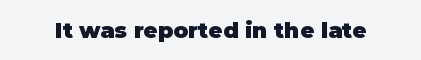
Q: Is the text bold? A: Yes.
Q: Is the text italic (slanted)? A: No, it is upright.
Q: Is the text underlined? A: No.
Q: Is the spacing between letters normal or unusually wide? A: Normal.
